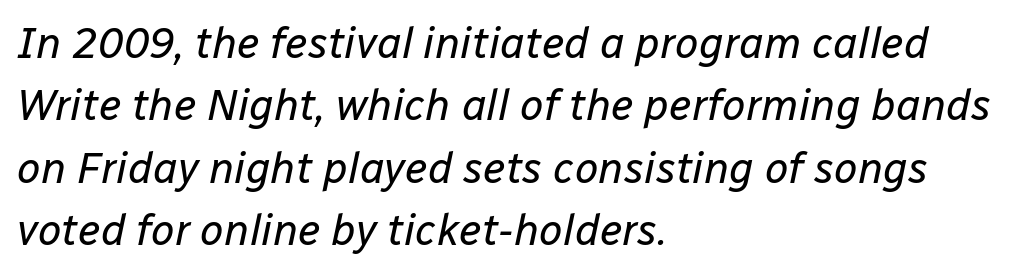
Q: Is the text bold? A: No.
Q: Is the text italic (slanted)? A: Yes, it leans right by about 12 degrees.
Q: Is the text underlined? A: No.
Q: How is the paragraph aligned? A: Left-aligned.
Q: Is the spacing between letters normal or unusually wide? A: Normal.
Q: Is the spacing between lines tight, normal or loose? A: Normal.
Q: Width (condensed, normal, or wide)? A: Normal.
Q: Stroke contrast? A: Low.
Q: x-height? A: Medium.
Q: Monospaced? A: No.
